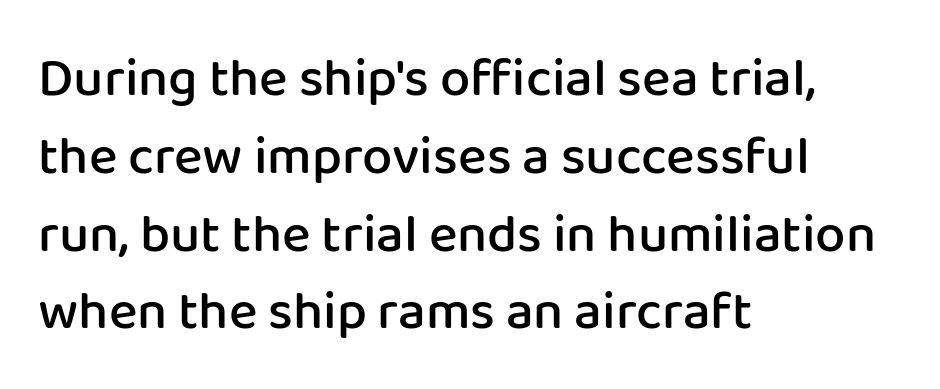
A clean baseline with only descenders dipping below it. Typographically, this falls in the sans-serif category. Every character sits straight up, as roman type does. The line-height multiplier appears to be the usual default.
